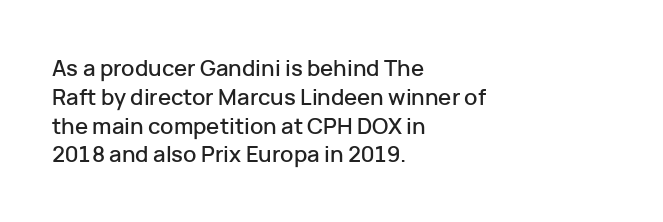
Q: Is the text italic (slanted)? A: No, it is upright.
Q: Is the text underlined? A: No.
Q: How is the paragraph aligned? A: Left-aligned.
Q: Is the spacing between letters normal or unusually wide? A: Normal.
Q: Is the spacing between lines tight, normal or loose? A: Normal.
